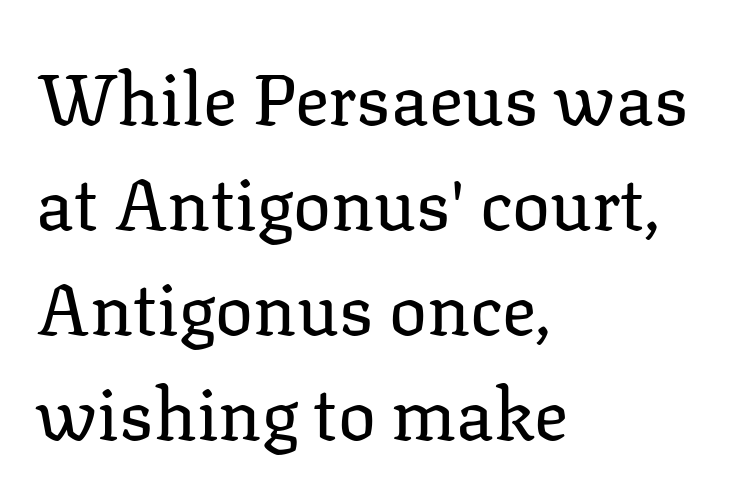
The image shows 71 px regular-weight serif type, upright; set left-aligned, normal line spacing (1.48x), normal letter spacing, not underlined; low stroke contrast and a medium x-height.
